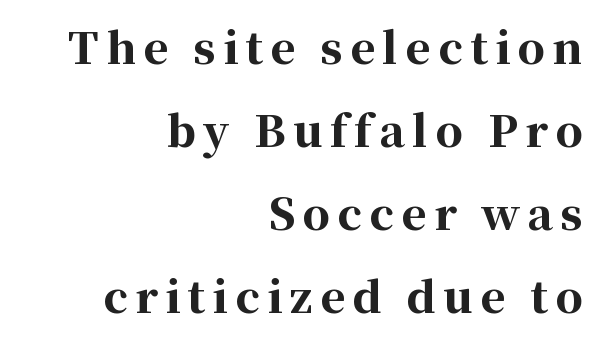
{"serif": "yes", "italic": "no", "bold": "yes", "weight": "bold", "width": "normal", "stroke_contrast": "high", "x_height": "medium", "monospaced": "no", "underline": "no", "align": "right", "line_spacing": "loose", "line_spacing_ratio": 1.93, "glyph_px": 43}
